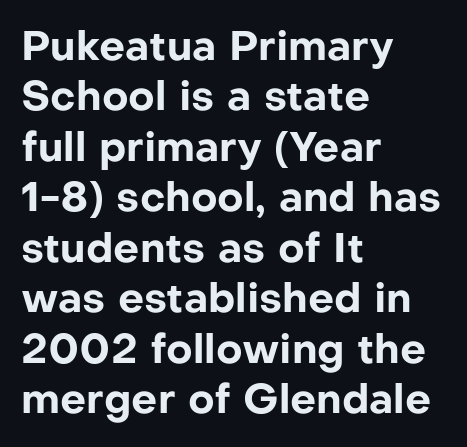
The image shows 41 px bold sans-serif type, upright; set left-aligned, line spacing 1.23x, normal letter spacing, not underlined; low stroke contrast and a medium x-height.
